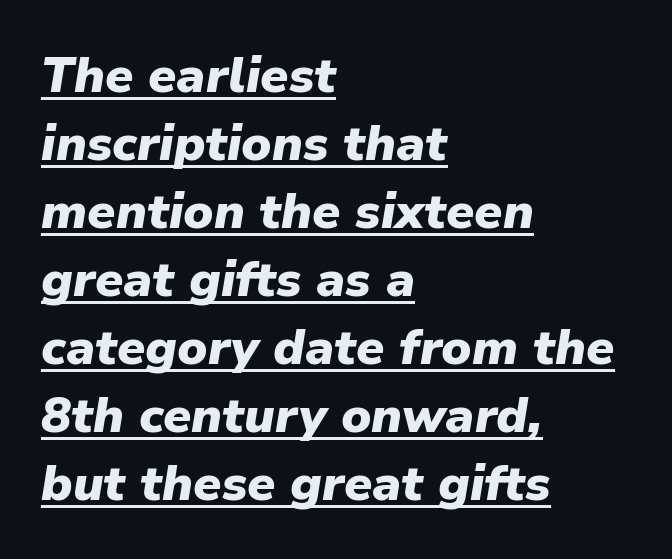
{"italic": "yes", "lean": "right", "slant_degrees": 9, "bold": "yes", "weight": "heavy", "width": "normal", "stroke_contrast": "low", "x_height": "medium", "monospaced": "no", "underline": "yes", "align": "left", "line_spacing": "normal", "line_spacing_ratio": 1.36, "letter_spacing": "normal", "letter_spacing_em": 0.0, "glyph_px": 50}
